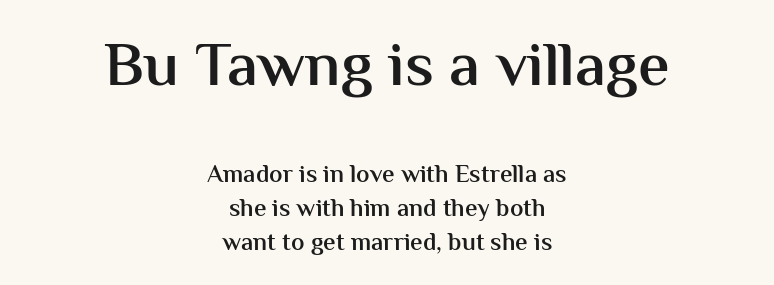
The image shows 63 px semibold sans-serif type, upright; set centered, normal line spacing (1.36x), normal letter spacing, not underlined; the first (top) block is 2.52x larger; medium stroke contrast and a medium x-height.
